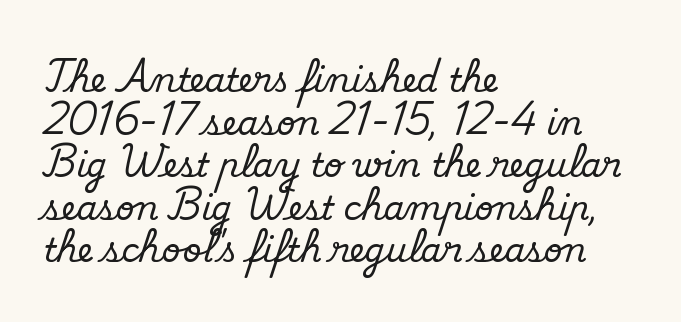
The image shows 33 px serif type; set left-aligned, normal line spacing (1.29x), normal letter spacing, not underlined; medium stroke contrast and a small x-height.
